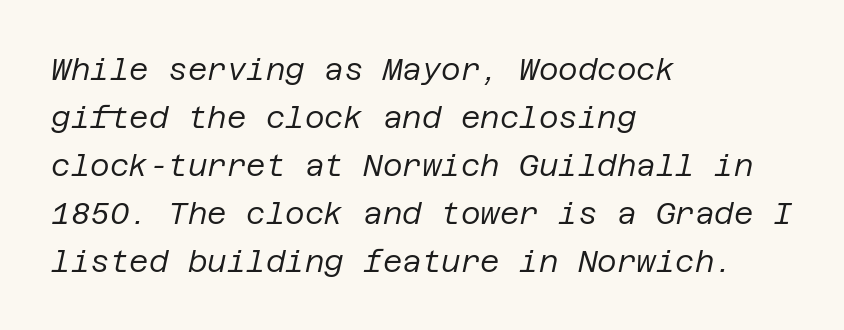
Q: Is the text bold? A: No.
Q: Is the text italic (slanted)? A: Yes, it leans right by about 12 degrees.
Q: Is the text underlined? A: No.
Q: How is the paragraph aligned? A: Left-aligned.
Q: Is the spacing between letters normal or unusually wide? A: Normal.
Q: Is the spacing between lines tight, normal or loose? A: Normal.
Q: Width (condensed, normal, or wide)? A: Normal.
Q: Stroke contrast? A: Low.
Q: x-height? A: Large.
